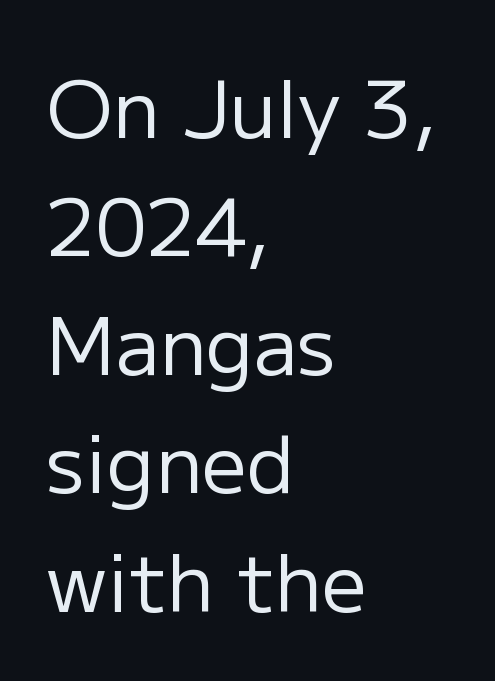
{"serif": "no", "italic": "no", "bold": "no", "weight": "regular", "width": "normal", "stroke_contrast": "low", "x_height": "medium", "monospaced": "no", "underline": "no", "align": "left", "line_spacing": "normal", "line_spacing_ratio": 1.5, "letter_spacing": "normal", "letter_spacing_em": 0.0, "glyph_px": 79}
